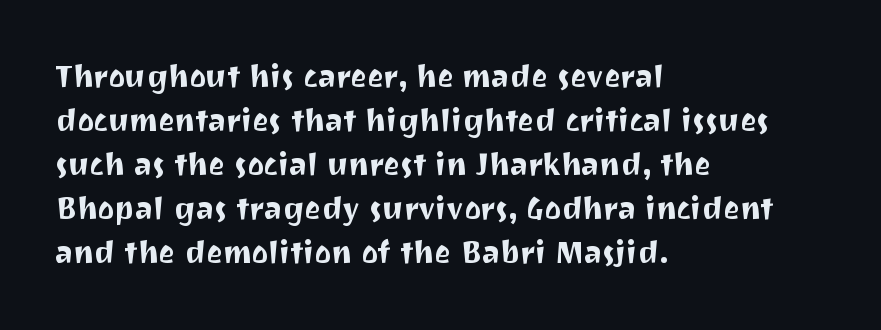
Q: Is the text italic (slanted)? A: No, it is upright.
Q: Is the typeface a serif or a sans-serif typeface? A: Sans-serif.
Q: Is the text underlined? A: No.
Q: How is the paragraph aligned? A: Left-aligned.
Q: Is the spacing between letters normal or unusually wide? A: Normal.
Q: Is the spacing between lines tight, normal or loose? A: Normal.
Q: Width (condensed, normal, or wide)? A: Normal.
Q: Stroke contrast? A: Medium.
Q: x-height? A: Medium.
Q: Monospaced? A: No.
